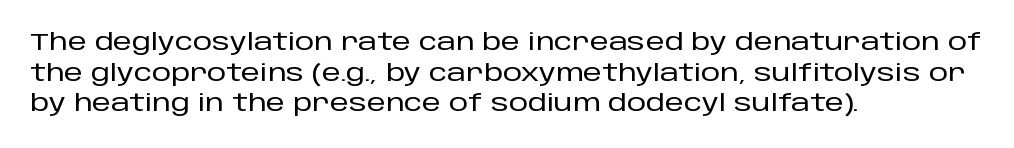
The image shows 24 px text type, upright; set left-aligned, normal line spacing (1.28x), normal letter spacing, not underlined.
